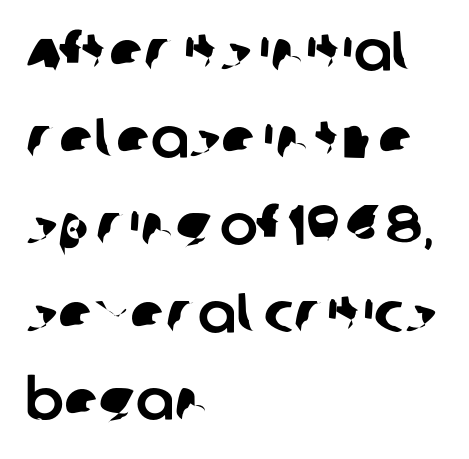
The image shows 57 px sans-serif type; set left-aligned, normal line spacing (1.53x), normal letter spacing, not underlined; low stroke contrast and a large x-height.
